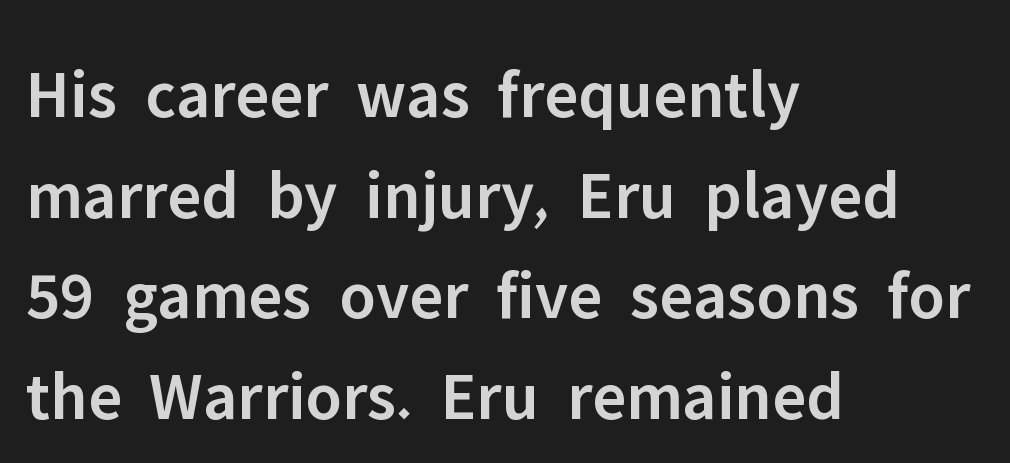
{"serif": "no", "italic": "no", "bold": "semi", "weight": "semibold", "width": "normal", "stroke_contrast": "low", "x_height": "medium", "monospaced": "no", "underline": "no", "align": "left", "line_spacing": "normal", "line_spacing_ratio": 1.46, "letter_spacing": "normal", "letter_spacing_em": 0.0, "glyph_px": 69}
